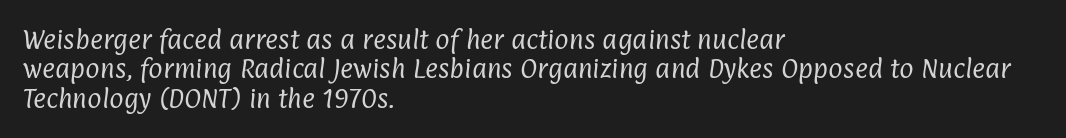
The image shows 22 px text type; set left-aligned, normal line spacing (1.34x), normal letter spacing, not underlined.
